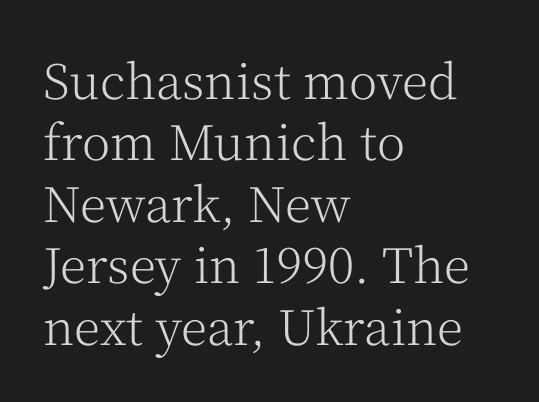
{"serif": "yes", "italic": "no", "bold": "no", "weight": "light", "width": "normal", "stroke_contrast": "medium", "x_height": "medium", "monospaced": "no", "underline": "no", "align": "left", "line_spacing": "normal", "line_spacing_ratio": 1.28, "letter_spacing": "normal", "letter_spacing_em": 0.0, "glyph_px": 48}
